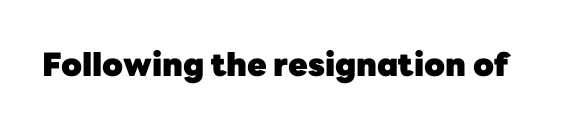
The image shows 32 px heavy sans-serif type, upright; set normal letter spacing, not underlined; low stroke contrast and a medium x-height.
